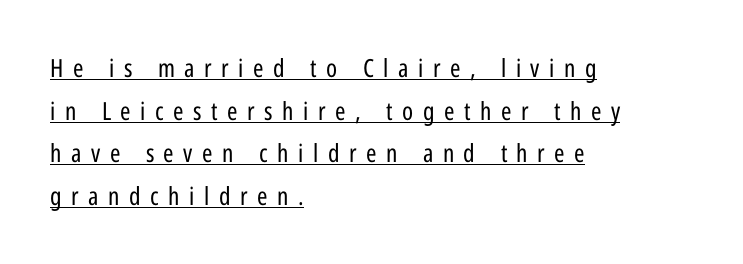
Q: Is the text bold? A: No.
Q: Is the text italic (slanted)? A: No, it is upright.
Q: Is the text underlined? A: Yes.
Q: How is the paragraph aligned? A: Left-aligned.
Q: Is the spacing between letters normal or unusually wide? A: Unusually wide.
